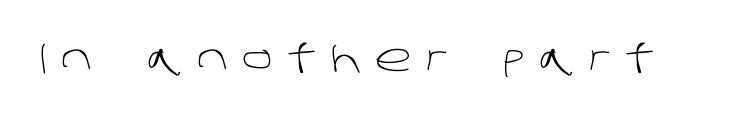
The image shows 38 px light sans-serif type; set unusually wide letter spacing (+0.38 em), not underlined; low stroke contrast and a large x-height.
